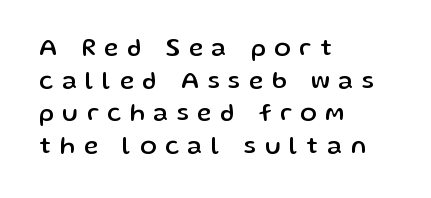
A typesetter would call this heavily tracked-out type. Is the block centered? No — it sits flush against the left margin. The foot of each line stays bare and open. The typography opts for an upright posture over an oblique one. Interline gaps are of average width in this sample.
